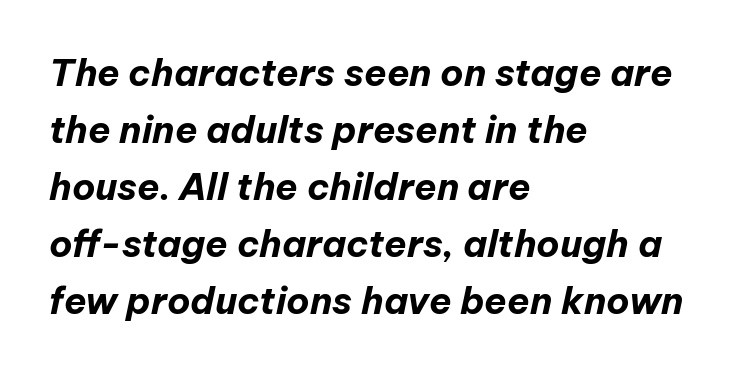
The image shows 37 px bold type, italic (leaning right); set left-aligned, normal line spacing (1.54x), normal letter spacing, not underlined; low stroke contrast and a medium x-height.
